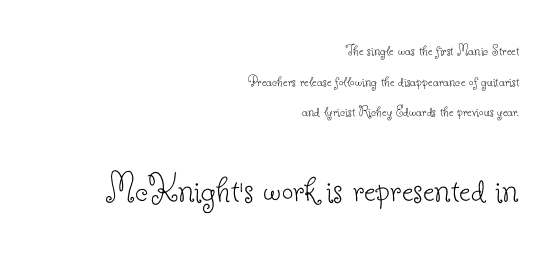
Decoration check: the copy has no underline. Letters have the restrained weight of plain body copy at most. Is there much room between lines? Yes — plenty of vertical air separates them. Small over large — that's the arrangement of the two blocks here. A serif font was chosen for this passage. Reading down the block, your eye finds every line finishing at a fixed right position.
